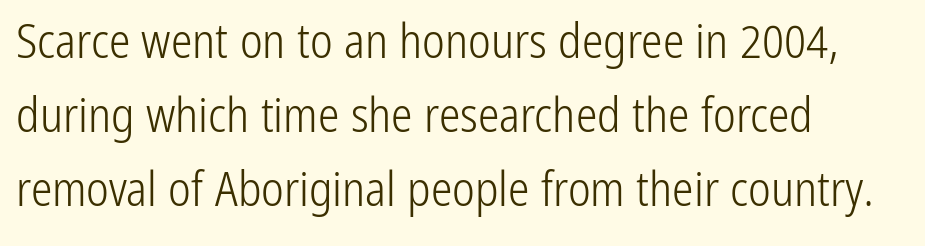
The image shows 48 px light, condensed sans-serif type, upright; set left-aligned, normal line spacing (1.54x), normal letter spacing, not underlined; low stroke contrast and a medium x-height.
